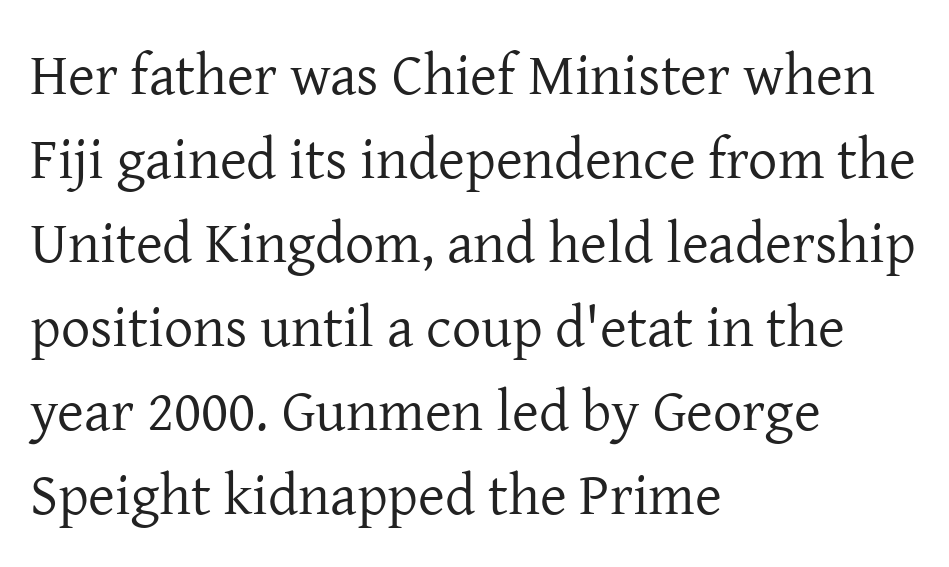
Character widths vary here, with narrow letters taking less room than wide ones. Quick note: interline space is typical. Unmarked baselines from the first word to the last. The rag falls on the right side of this text block.
